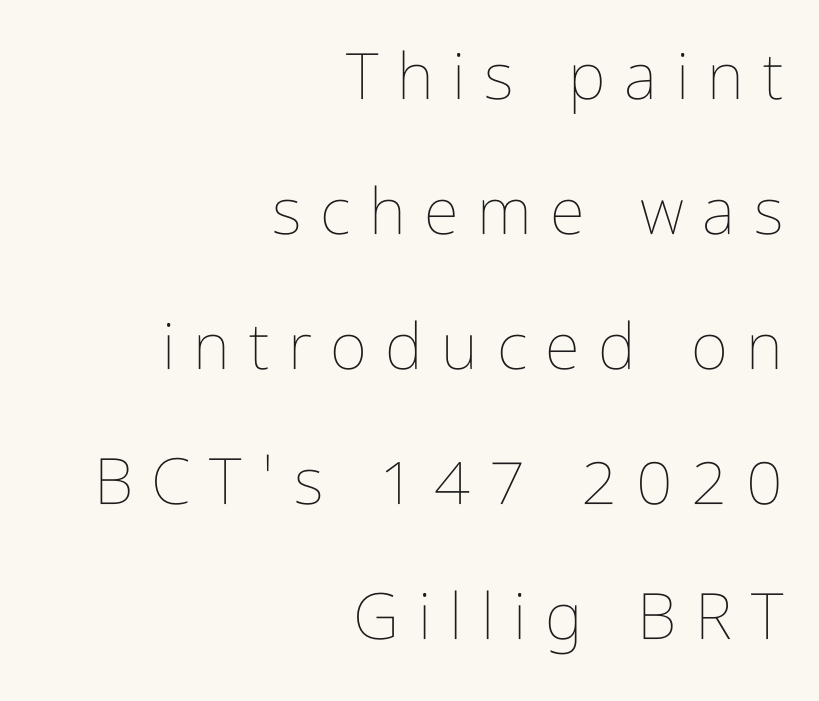
Q: Is the text bold? A: No.
Q: Is the text italic (slanted)? A: No, it is upright.
Q: Is the text underlined? A: No.
Q: How is the paragraph aligned? A: Right-aligned.
Q: Is the spacing between letters normal or unusually wide? A: Unusually wide.
Q: Is the spacing between lines tight, normal or loose? A: Loose.
Q: Width (condensed, normal, or wide)? A: Condensed.
Q: Stroke contrast? A: Low.
Q: x-height? A: Medium.
Q: Monospaced? A: No.
